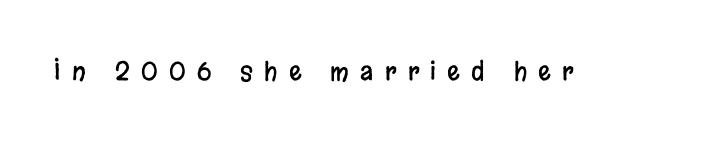
The face used here is rendered with a markedly widened letterfit. Honestly, there is no underline to notice here at all. Italic: no, the glyphs are upright roman.
